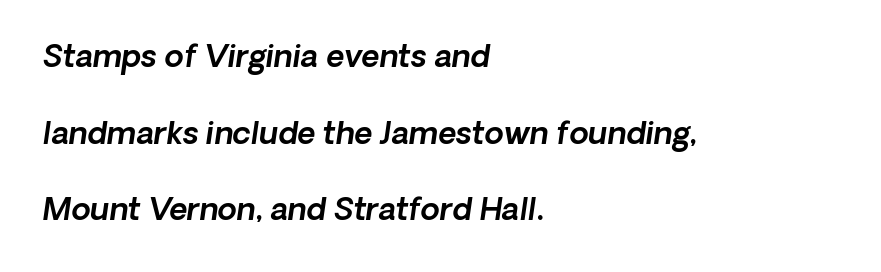
The image shows 31 px sans-serif type; set left-aligned, loose line spacing (2.47x), normal letter spacing, not underlined; a medium x-height.
